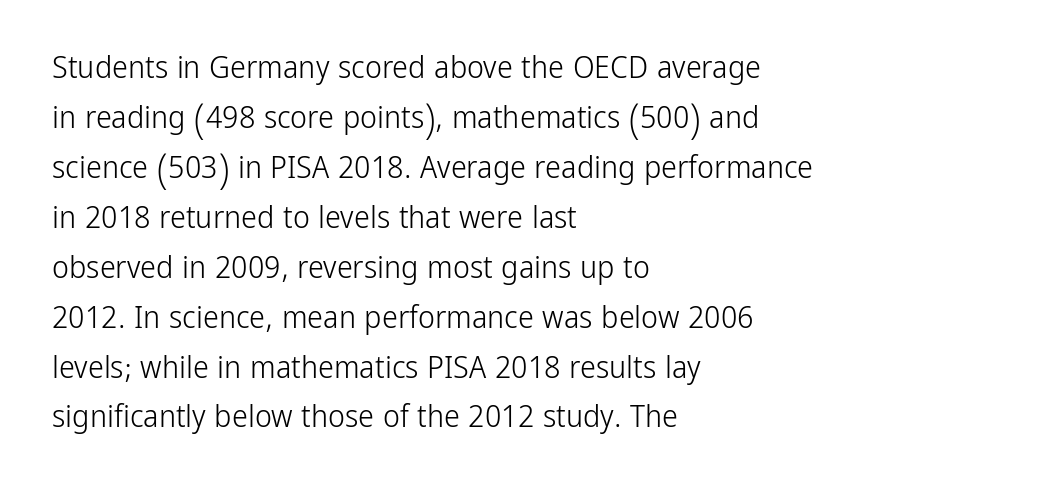
{"serif": "no", "italic": "no", "bold": "no", "weight": "light", "width": "condensed", "stroke_contrast": "low", "x_height": "medium", "monospaced": "no", "underline": "no", "align": "left", "line_spacing": "normal", "line_spacing_ratio": 1.56, "letter_spacing": "normal", "letter_spacing_em": 0.0, "glyph_px": 32}
